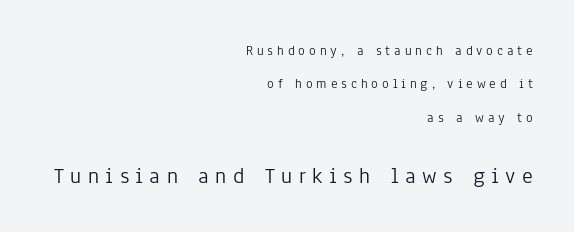
{"italic": "no", "bold": "no", "underline": "no", "align": "right", "line_spacing": "loose", "line_spacing_ratio": 2.39, "letter_spacing": "wide", "letter_spacing_em": 0.28, "larger_block": "second", "size_ratio": 1.64, "glyph_px": 23}
